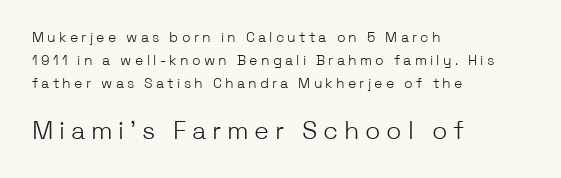
Compared with typical body copy, the letter spacing here is much looser. Quick note: not italic, upright. The zone under the glyphs is completely vacant. Each stroke keeps to a modest, everyday thickness or less. Leftover space on each line is placed entirely after the last word.
